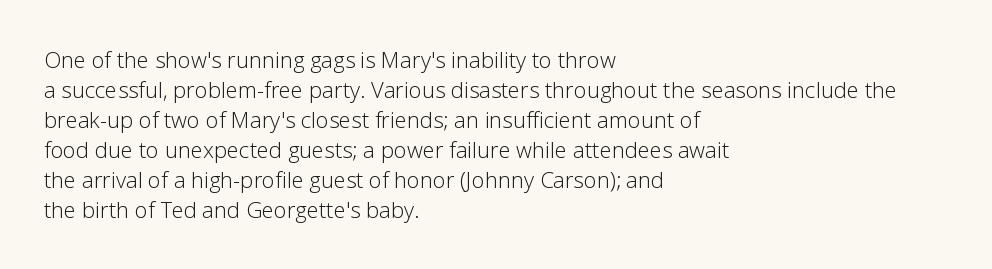
Q: Is the text bold? A: No.
Q: Is the text italic (slanted)? A: No, it is upright.
Q: Is the text underlined? A: No.
Q: How is the paragraph aligned? A: Left-aligned.
Q: Is the spacing between letters normal or unusually wide? A: Normal.
Q: Is the spacing between lines tight, normal or loose? A: Normal.
